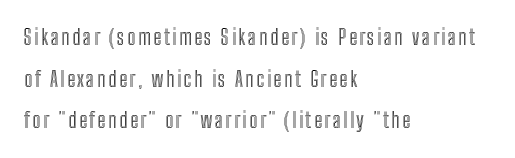
Q: Is the text italic (slanted)? A: No, it is upright.
Q: Is the text underlined? A: No.
Q: How is the paragraph aligned? A: Left-aligned.
Q: Is the spacing between lines tight, normal or loose? A: Loose.
